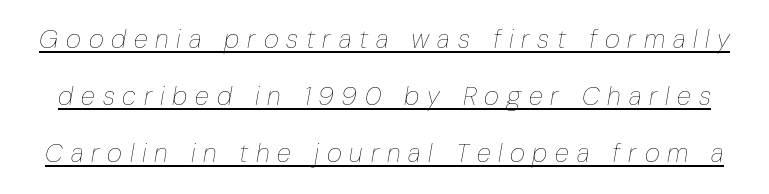
{"italic": "yes", "lean": "right", "slant_degrees": 10, "bold": "no", "underline": "yes", "line_spacing": "loose", "line_spacing_ratio": 2.2, "letter_spacing": "wide", "letter_spacing_em": 0.3, "glyph_px": 26}
